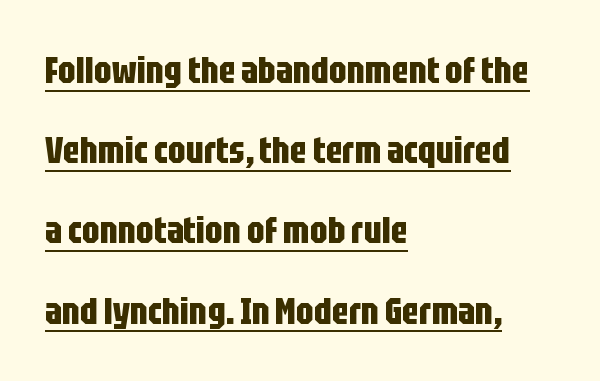
{"serif": "no", "italic": "no", "bold": "yes", "weight": "bold", "width": "condensed", "stroke_contrast": "low", "x_height": "large", "monospaced": "no", "underline": "yes", "align": "left", "line_spacing": "loose", "line_spacing_ratio": 2.11, "letter_spacing": "normal", "letter_spacing_em": 0.0, "glyph_px": 38}
